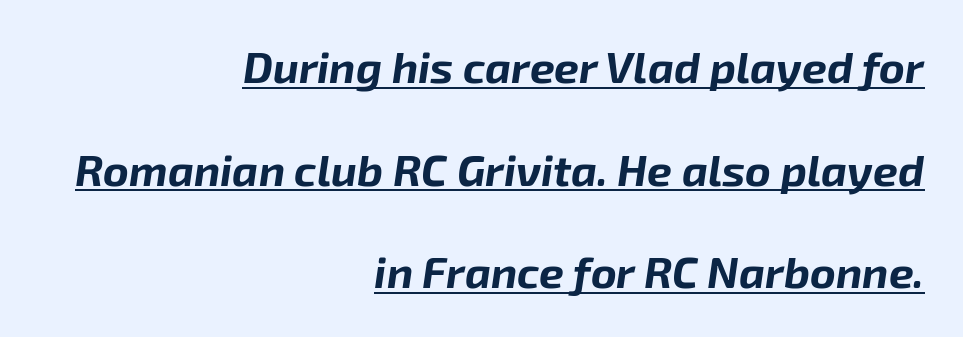
The image shows 44 px bold type, italic (leaning right); set right-aligned, loose line spacing (2.33x), normal letter spacing, underlined; low stroke contrast and a medium x-height.
